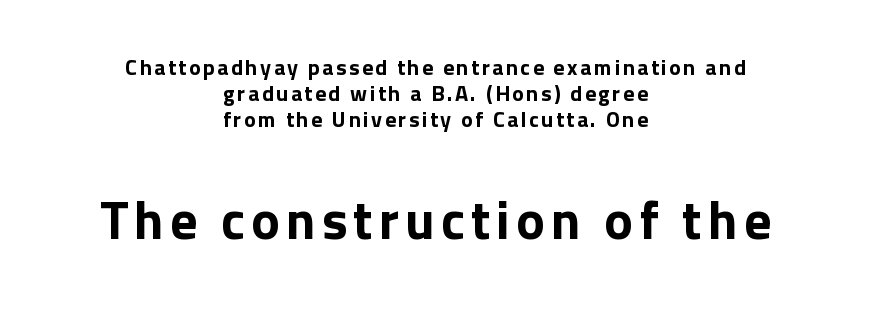
The paragraph has two soft edges and a firm central axis. This is sans-serif lettering, the kind often seen on screens and signage. The specimen omits any rule beneath the text block's lines. The more generous point size was reserved for the lower chunk. The axis of the letterforms is exactly vertical. This sample has the flowing, uneven cadence of proportional lettering.
